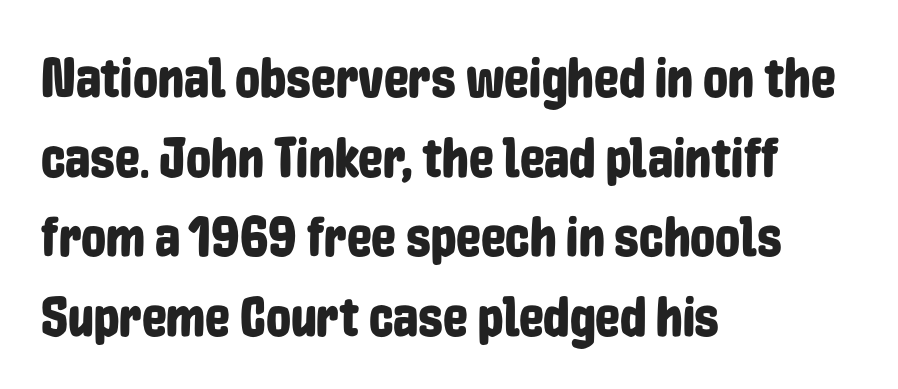
The image shows 56 px condensed sans-serif type, upright; set left-aligned, normal line spacing (1.42x), normal letter spacing, not underlined; low stroke contrast and a medium x-height.
